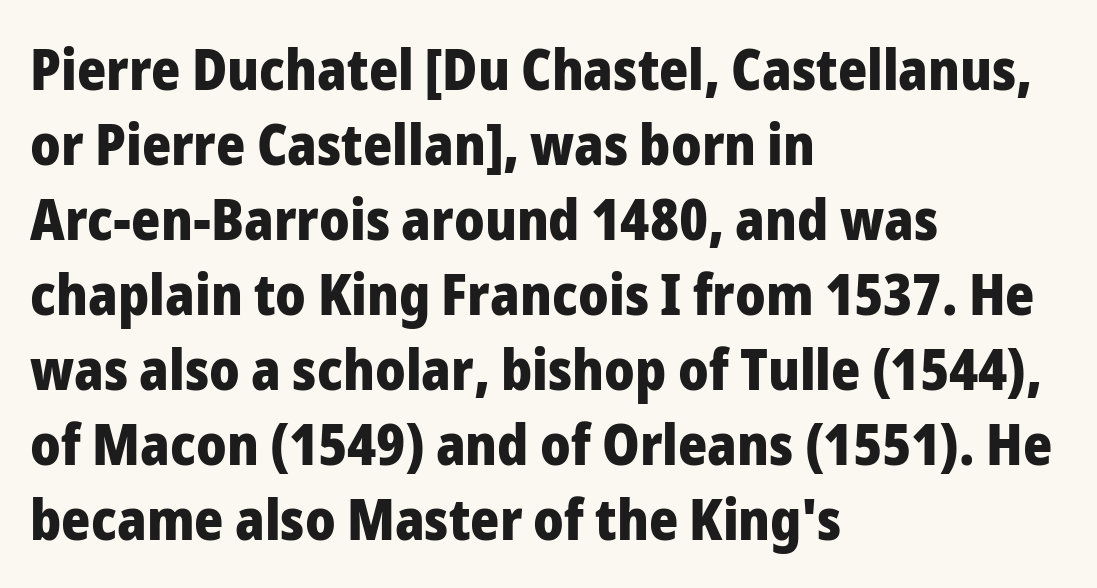
Q: Is the text bold? A: Yes.
Q: Is the text italic (slanted)? A: No, it is upright.
Q: Is the typeface a serif or a sans-serif typeface? A: Sans-serif.
Q: Is the text underlined? A: No.
Q: How is the paragraph aligned? A: Left-aligned.
Q: Is the spacing between letters normal or unusually wide? A: Normal.
Q: Is the spacing between lines tight, normal or loose? A: Normal.
Q: Width (condensed, normal, or wide)? A: Normal.
Q: Stroke contrast? A: Low.
Q: x-height? A: Medium.
Q: Monospaced? A: No.
